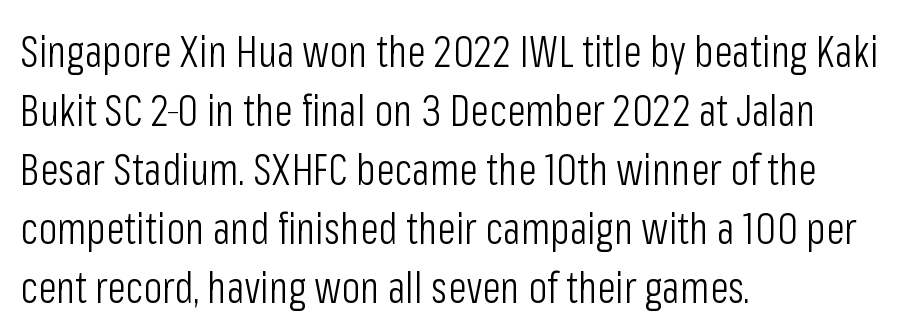
Q: Is the text bold? A: No.
Q: Is the text italic (slanted)? A: No, it is upright.
Q: Is the typeface a serif or a sans-serif typeface? A: Sans-serif.
Q: Is the text underlined? A: No.
Q: How is the paragraph aligned? A: Left-aligned.
Q: Is the spacing between letters normal or unusually wide? A: Normal.
Q: Is the spacing between lines tight, normal or loose? A: Normal.
Q: Width (condensed, normal, or wide)? A: Condensed.
Q: Stroke contrast? A: Low.
Q: x-height? A: Medium.
Q: Monospaced? A: No.
